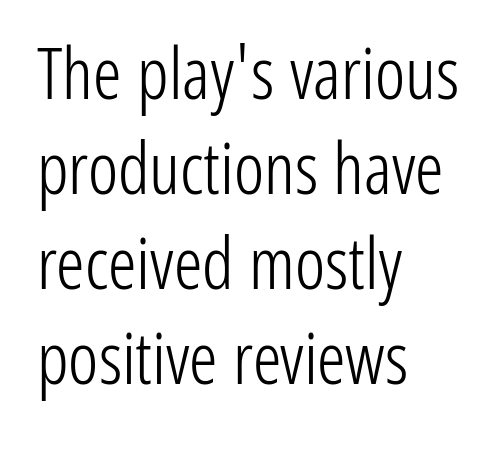
{"serif": "no", "italic": "no", "bold": "no", "weight": "light", "width": "condensed", "stroke_contrast": "low", "x_height": "medium", "monospaced": "no", "underline": "no", "align": "left", "line_spacing": "normal", "line_spacing_ratio": 1.34, "letter_spacing": "normal", "letter_spacing_em": 0.0, "glyph_px": 71}
